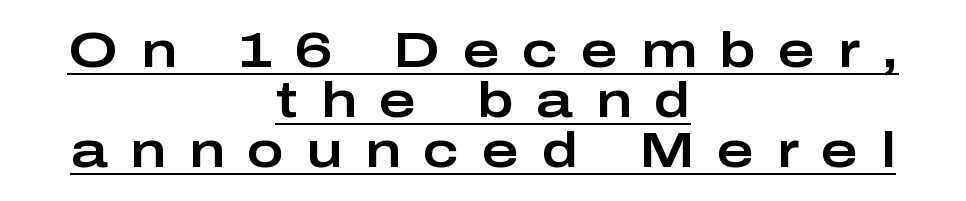
Q: Is the text italic (slanted)? A: No, it is upright.
Q: Is the typeface a serif or a sans-serif typeface? A: Sans-serif.
Q: Is the text underlined? A: Yes.
Q: How is the paragraph aligned? A: Centered.
Q: Is the spacing between letters normal or unusually wide? A: Unusually wide.
Q: Is the spacing between lines tight, normal or loose? A: Tight.
Q: Width (condensed, normal, or wide)? A: Wide.
Q: Stroke contrast? A: Low.
Q: x-height? A: Medium.
Q: Monospaced? A: No.
